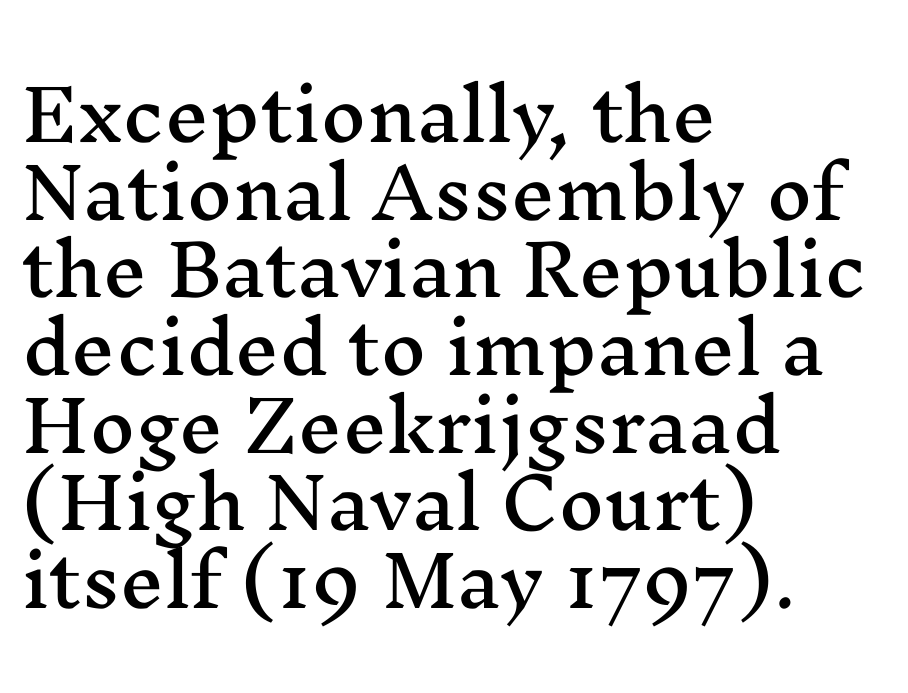
The space beneath each line is pristine and unruled. Summary of vertical rhythm: compact, with narrow interline spacing. The passage shown is typed in a proportional face where columns would drift. I'd call this a serif setting — the letters wear small feet. This rendering uses left alignment, leaving the right contour irregular. Short note: letters normally spaced.
